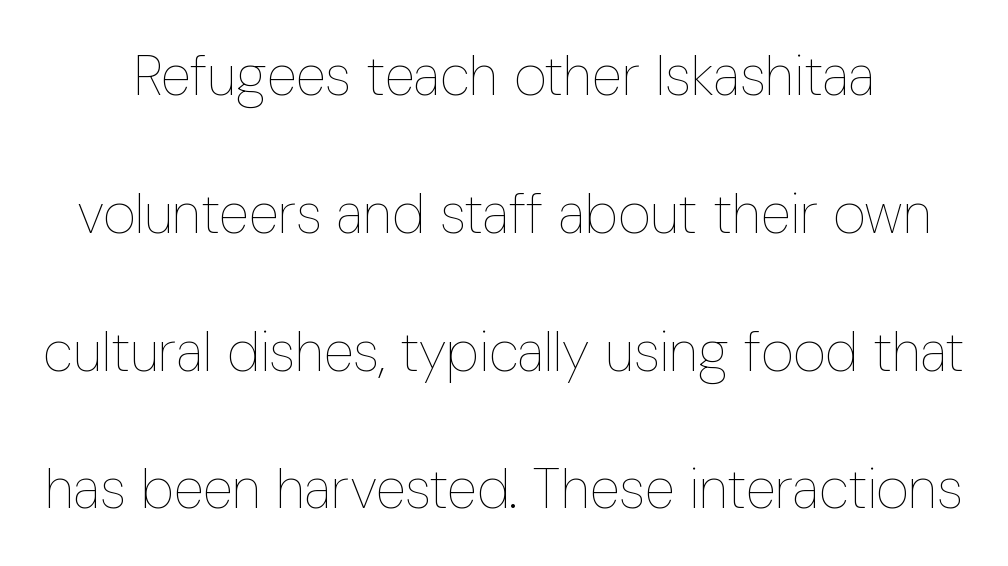
Q: Is the text bold? A: No.
Q: Is the text italic (slanted)? A: No, it is upright.
Q: Is the text underlined? A: No.
Q: Is the spacing between letters normal or unusually wide? A: Normal.
Q: Is the spacing between lines tight, normal or loose? A: Loose.
Q: Width (condensed, normal, or wide)? A: Condensed.
Q: Stroke contrast? A: Low.
Q: x-height? A: Medium.
Q: Monospaced? A: No.
